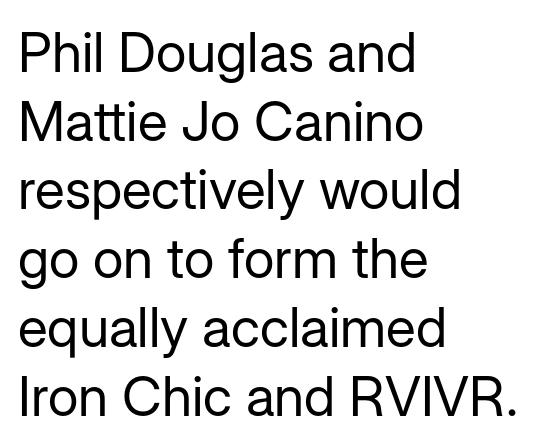
{"serif": "no", "italic": "no", "bold": "no", "weight": "regular", "width": "normal", "stroke_contrast": "low", "x_height": "medium", "monospaced": "no", "underline": "no", "align": "left", "line_spacing": "normal", "line_spacing_ratio": 1.25, "letter_spacing": "normal", "letter_spacing_em": 0.0, "glyph_px": 55}
